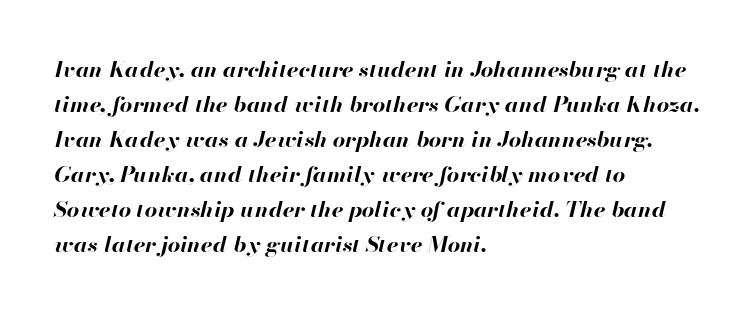
{"italic": "yes", "lean": "right", "slant_degrees": 13, "bold": "yes", "underline": "no", "align": "left", "line_spacing": "normal", "line_spacing_ratio": 1.59, "letter_spacing": "normal", "letter_spacing_em": 0.0, "glyph_px": 22}
